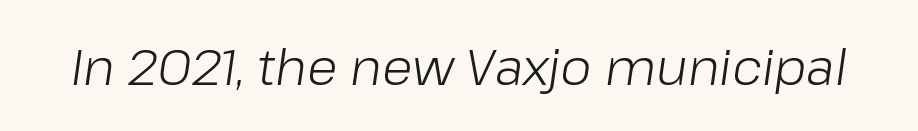
{"italic": "yes", "lean": "right", "slant_degrees": 8, "bold": "no", "weight": "light", "width": "normal", "stroke_contrast": "low", "x_height": "medium", "monospaced": "no", "underline": "no", "letter_spacing": "normal", "letter_spacing_em": 0.0, "glyph_px": 50}
